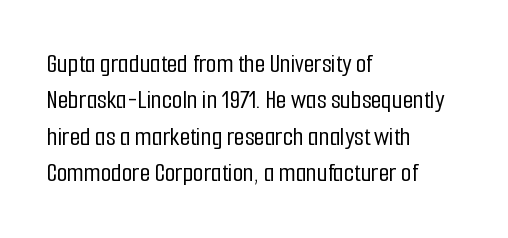
Tracking value appears to be zero — textbook default spacing. The type sits square on the baseline with zero lean. A clean baseline with only descenders dipping below it. Is the block centered? No — it sits flush against the left margin. Notice how descenders clear the ascenders below comfortably — that's standard leading.
